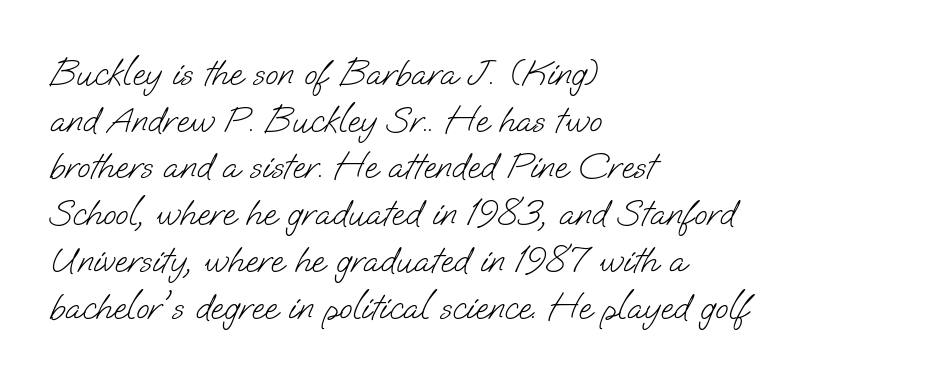
Compared with a centered layout, this one pins lines to the left instead. Each letter keeps its own natural width here, so spacing adapts to shape. I'd call this a sans setting — the letters go barefoot. The words here are not underlined. Heaviness? Minimal to ordinary, like unemphasized prose.
